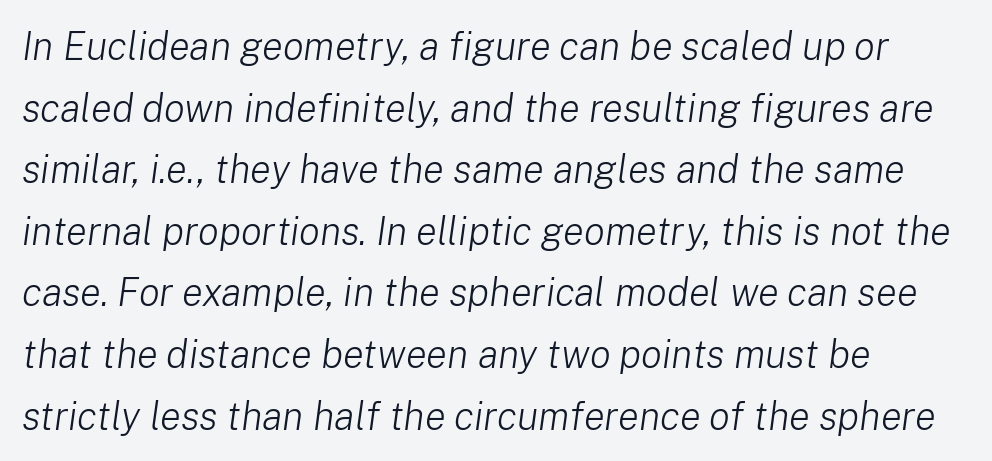
The image shows 39 px light type, italic (leaning right); set left-aligned, normal line spacing (1.58x), normal letter spacing, not underlined; low stroke contrast and a medium x-height.
